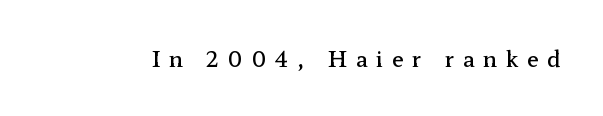
{"italic": "no", "bold": "semi", "underline": "no", "letter_spacing": "wide", "letter_spacing_em": 0.42, "glyph_px": 21}
